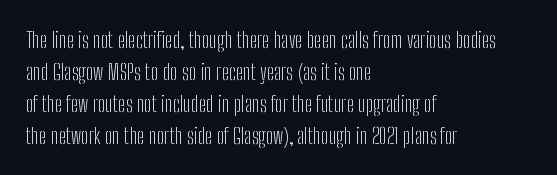
Q: Is the text bold? A: No.
Q: Is the text italic (slanted)? A: No, it is upright.
Q: Is the text underlined? A: No.
Q: How is the paragraph aligned? A: Left-aligned.
Q: Is the spacing between letters normal or unusually wide? A: Normal.
Q: Is the spacing between lines tight, normal or loose? A: Normal.
